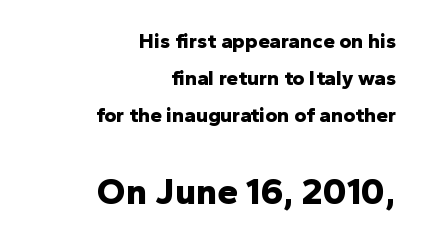
{"serif": "no", "italic": "no", "bold": "yes", "weight": "bold", "width": "normal", "stroke_contrast": "low", "x_height": "medium", "monospaced": "no", "underline": "no", "align": "right", "line_spacing_ratio": 1.76, "letter_spacing": "normal", "letter_spacing_em": 0.0, "larger_block": "second", "size_ratio": 1.76, "glyph_px": 37}
